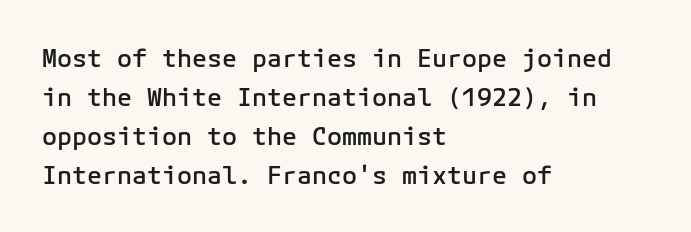
Nope, not italic — everything's standing straight. Semibold letterforms, between regular and bold. A typesetter would call this leading conventional body-copy spacing. Any mark beneath the type? The region is blank. The rendering anchors every line to the left-hand side. Letter spacing: default.
